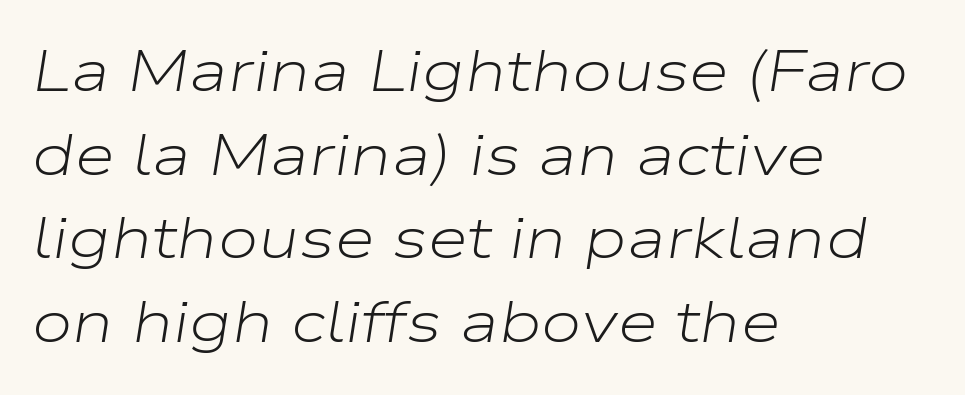
The image shows 58 px light, wide type, italic (leaning right); set left-aligned, normal line spacing (1.44x), normal letter spacing, not underlined; low stroke contrast and a medium x-height.
